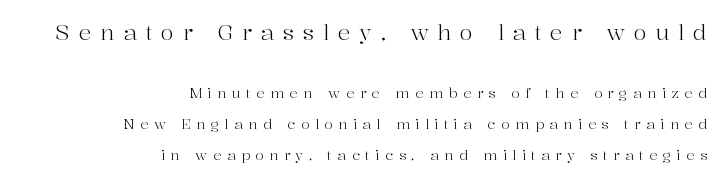
Whoever set this made the first block the dominant, larger element. A light-to-regular cut is what we see here. The lettering holds an erect, upright posture throughout. Horizontal alignment here is rightward, an uncommon choice for prose. The space directly below the letters is spotless. Is the letter spacing exaggerated? Yes — the characters are pushed far apart.
